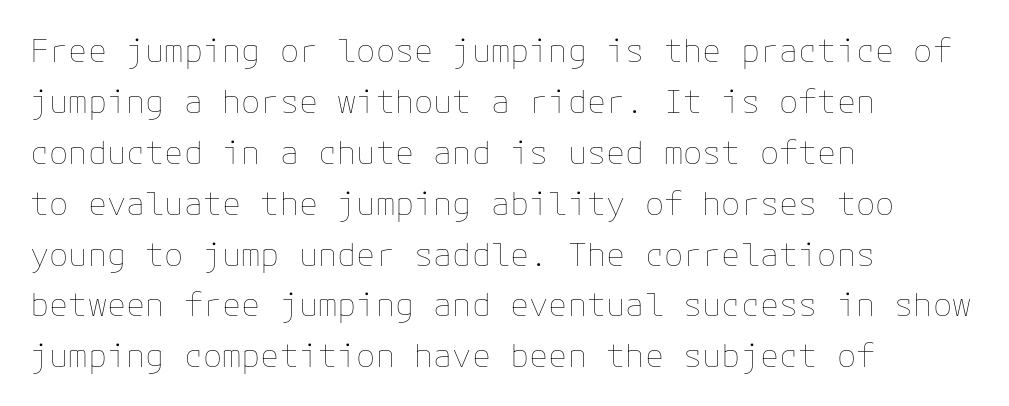
The image shows 32 px thin type, upright; set left-aligned, normal line spacing (1.59x), normal letter spacing, not underlined; low stroke contrast and a medium x-height.
